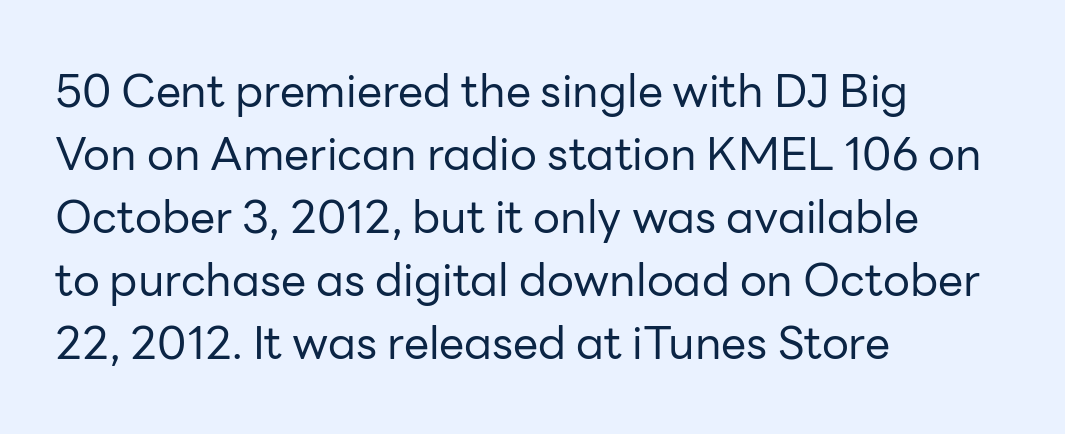
The image shows 45 px regular-weight sans-serif type, upright; set left-aligned, normal line spacing (1.4x), normal letter spacing, not underlined; low stroke contrast and a medium x-height.
